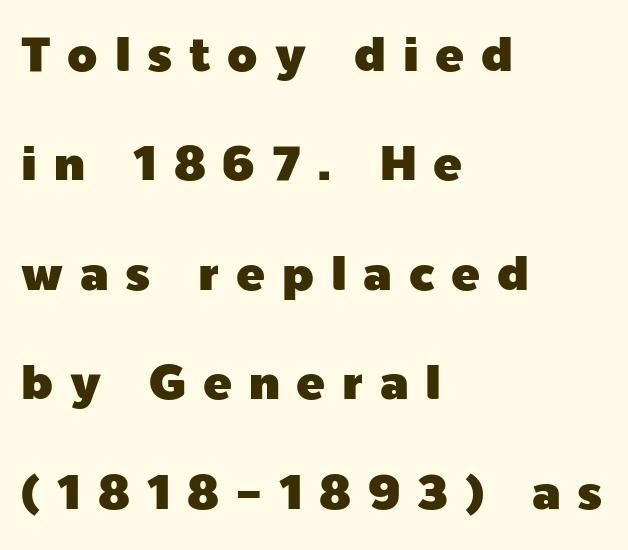
Q: Is the text italic (slanted)? A: No, it is upright.
Q: Is the typeface a serif or a sans-serif typeface? A: Sans-serif.
Q: Is the text underlined? A: No.
Q: How is the paragraph aligned? A: Left-aligned.
Q: Is the spacing between letters normal or unusually wide? A: Unusually wide.
Q: Is the spacing between lines tight, normal or loose? A: Loose.
Q: Width (condensed, normal, or wide)? A: Normal.
Q: x-height? A: Medium.
Q: Monospaced? A: No.
